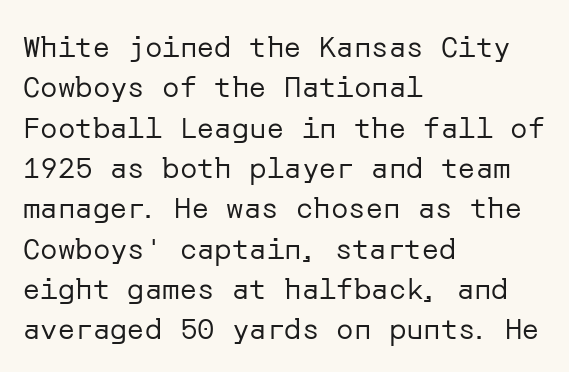
The image shows 29 px regular-weight sans-serif type, upright; set left-aligned, normal line spacing (1.39x), normal letter spacing, not underlined; low stroke contrast and a medium x-height.
